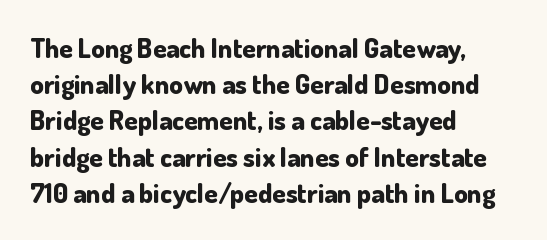
The image shows 27 px bold type, upright; set left-aligned, normal line spacing (1.34x), normal letter spacing, not underlined.
